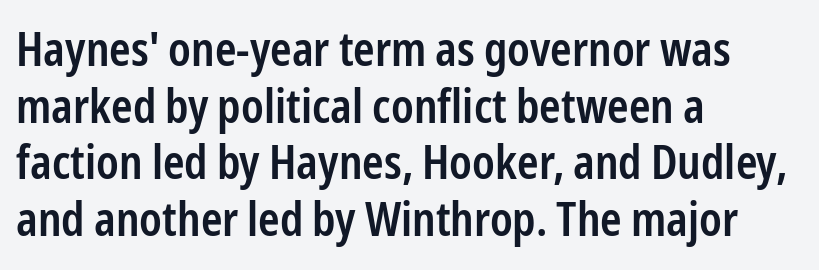
Q: Is the text bold? A: Semi-bold.
Q: Is the text italic (slanted)? A: No, it is upright.
Q: Is the typeface a serif or a sans-serif typeface? A: Sans-serif.
Q: Is the text underlined? A: No.
Q: How is the paragraph aligned? A: Left-aligned.
Q: Is the spacing between letters normal or unusually wide? A: Normal.
Q: Width (condensed, normal, or wide)? A: Condensed.
Q: Stroke contrast? A: Low.
Q: x-height? A: Medium.
Q: Monospaced? A: No.
